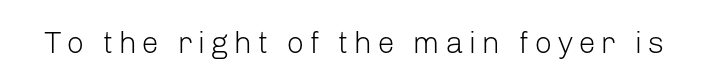
{"serif": "no", "italic": "no", "bold": "no", "weight": "light", "width": "normal", "stroke_contrast": "low", "x_height": "medium", "monospaced": "no", "underline": "no", "glyph_px": 31}
